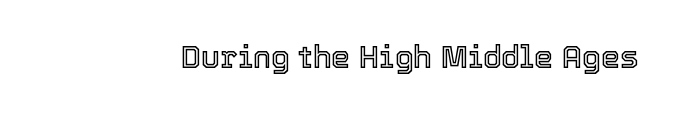
The image shows 31 px text type, upright; set normal letter spacing, not underlined; a medium x-height.
